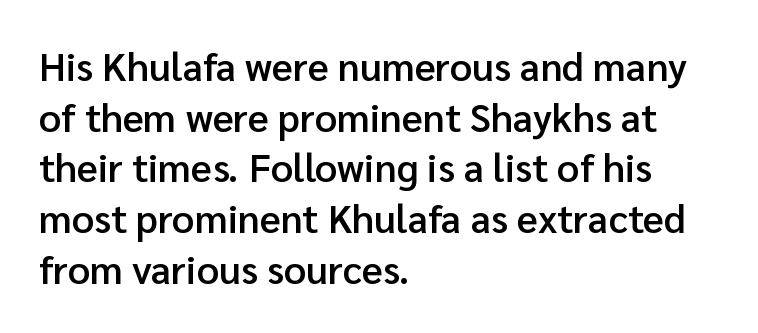
The image shows 39 px semibold sans-serif type, upright; set left-aligned, normal line spacing (1.3x), normal letter spacing, not underlined; low stroke contrast and a medium x-height.
